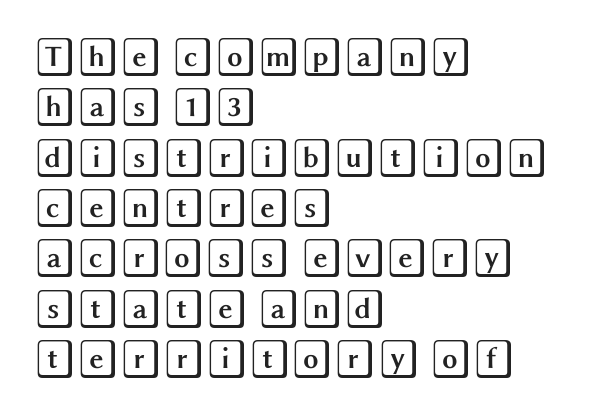
The letters stand upright; this is a roman face. Leftover space on each line is placed entirely after the last word. Decoration check: the copy has no underline. These lines sit exactly where default settings would place them.
